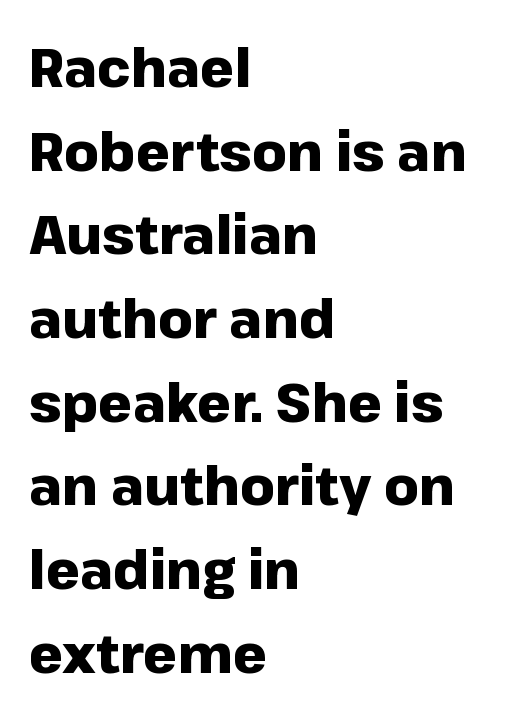
The image shows 54 px heavy sans-serif type, upright; set left-aligned, normal line spacing (1.55x), normal letter spacing, not underlined; low stroke contrast and a medium x-height.
